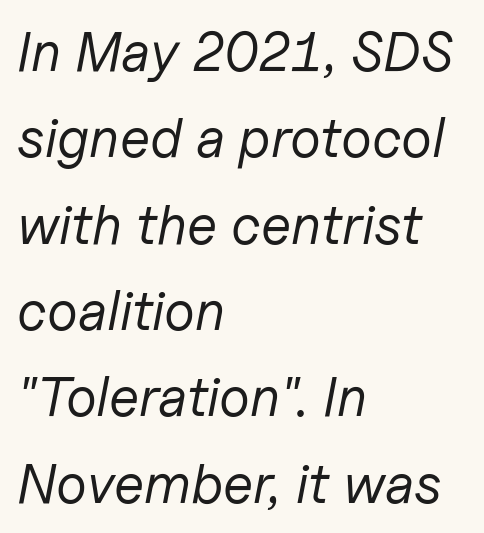
Italic? Definitely — the glyphs are oblique. Typeset ragged right — the left edge is the straight one. The passage shown is not underscored anywhere. Nobody touched the tracking dial on this one. The letterforms sit at book weight or below.
